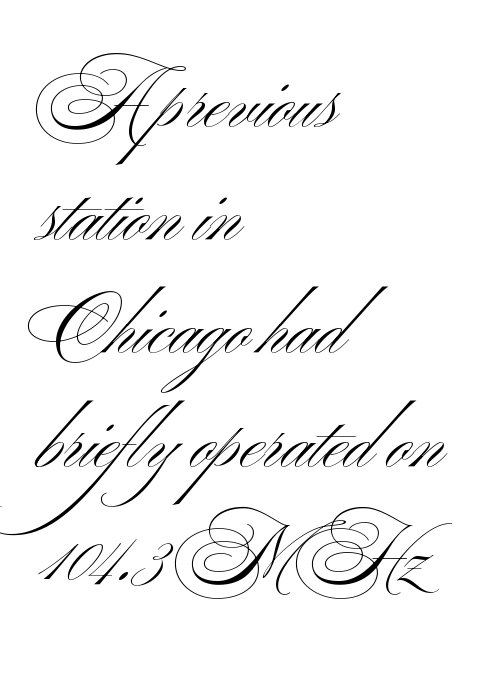
Q: Is the text bold? A: No.
Q: Is the text italic (slanted)? A: Yes.
Q: Is the typeface a serif or a sans-serif typeface? A: Sans-serif.
Q: Is the text underlined? A: No.
Q: How is the paragraph aligned? A: Left-aligned.
Q: Is the spacing between letters normal or unusually wide? A: Normal.
Q: Is the spacing between lines tight, normal or loose? A: Normal.
Q: Width (condensed, normal, or wide)? A: Wide.
Q: Stroke contrast? A: Medium.
Q: x-height? A: Small.
Q: Monospaced? A: No.
